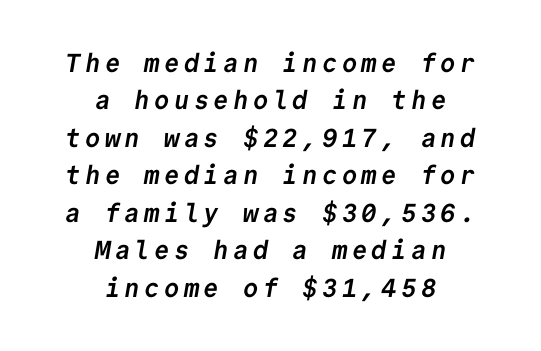
{"bold": "yes", "underline": "no", "align": "center", "line_spacing": "normal", "line_spacing_ratio": 1.44, "glyph_px": 26}
